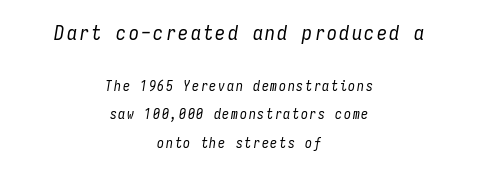
Q: Is the text bold? A: No.
Q: Is the text italic (slanted)? A: Yes, it leans right by about 9 degrees.
Q: Is the text underlined? A: No.
Q: How is the paragraph aligned? A: Centered.
Q: Is the spacing between lines tight, normal or loose? A: Loose.
Q: Which block of text is set in a larger size, the first (top) or the second (bottom)? A: The first (top) one.
